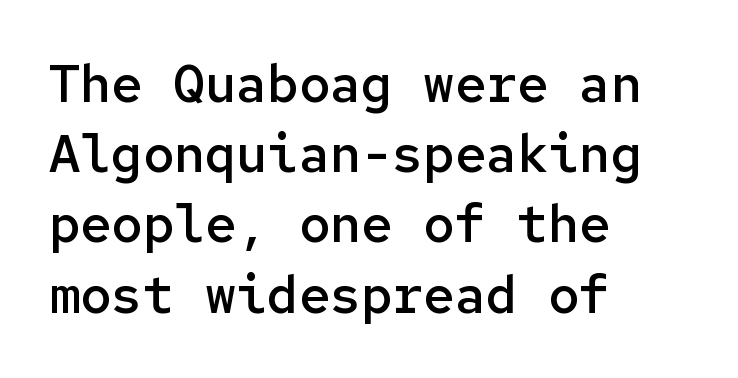
The image shows 52 px semibold sans-serif type, upright, monospaced; set left-aligned, normal line spacing (1.35x), normal letter spacing, not underlined; low stroke contrast and a medium x-height.
